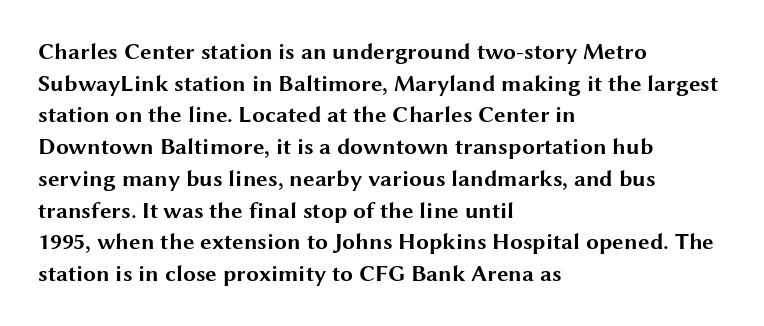
The lines are quadded left. Regular leading. Nothing unusual about the tracking: characters are spaced as the font intends. The font is running at its bold setting. Tall strokes in this sample are plumb rather than angled.
